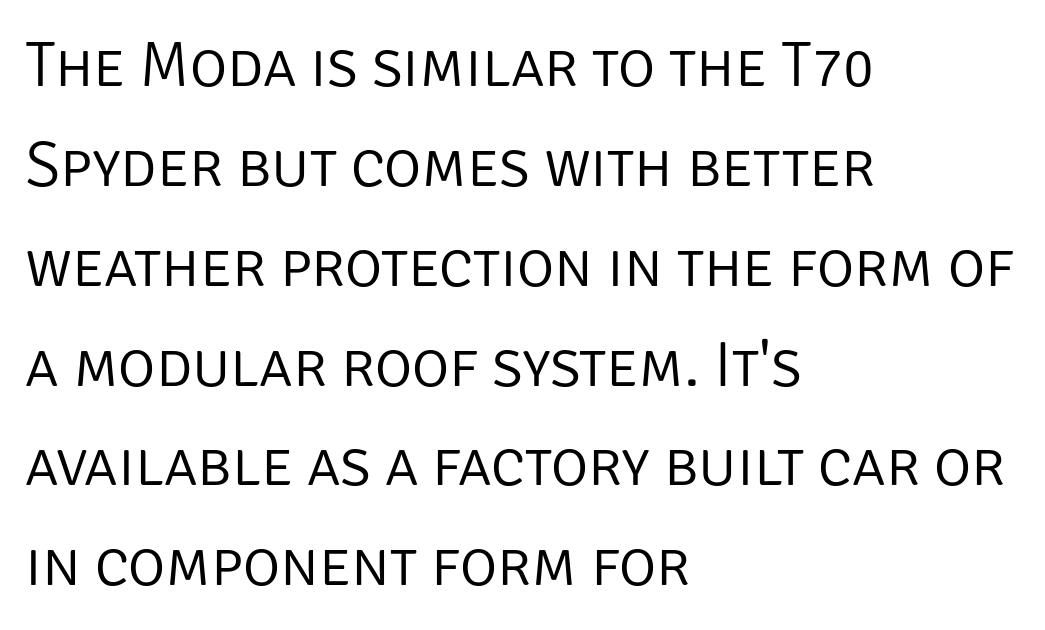
You could not count columns in this text — the font is proportionally spaced. Rule under the text: the space is simply empty. This sample uses an upright cut, with every glyph sitting square on the baseline. The paragraph has a hard left edge and a soft right edge.
